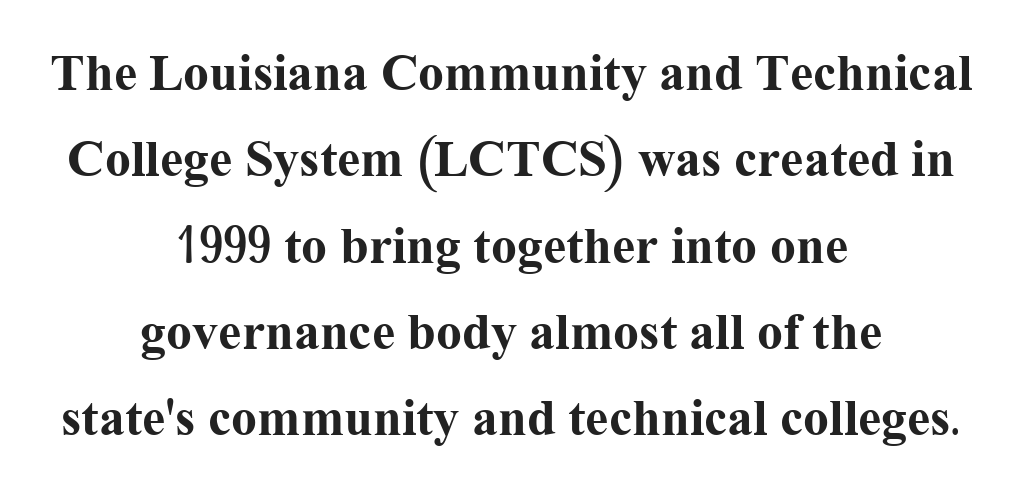
Q: Is the text bold? A: Yes.
Q: Is the text italic (slanted)? A: No, it is upright.
Q: Is the typeface a serif or a sans-serif typeface? A: Serif.
Q: Is the text underlined? A: No.
Q: How is the paragraph aligned? A: Centered.
Q: Is the spacing between letters normal or unusually wide? A: Normal.
Q: Is the spacing between lines tight, normal or loose? A: Normal.
Q: Width (condensed, normal, or wide)? A: Normal.
Q: Stroke contrast? A: Medium.
Q: x-height? A: Medium.
Q: Monospaced? A: No.
